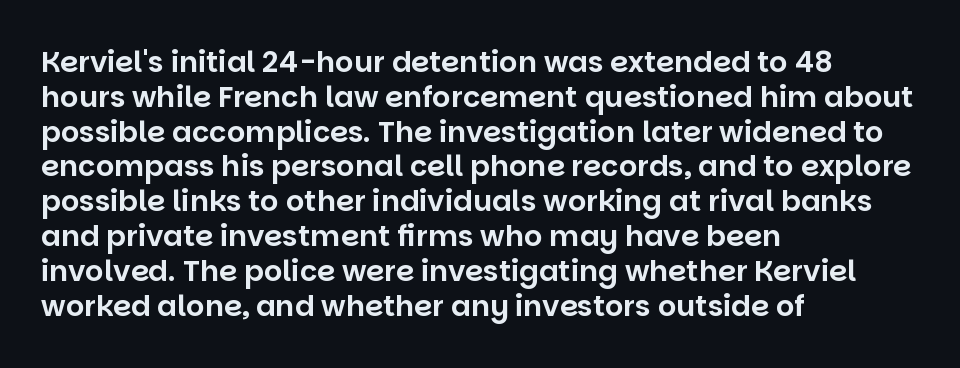
The space directly below the letters is spotless. The characters display no serif detailing; their extremities are plain. Italic: no, the glyphs are upright roman. Standard letterfit; no display-style spreading of the glyphs.
